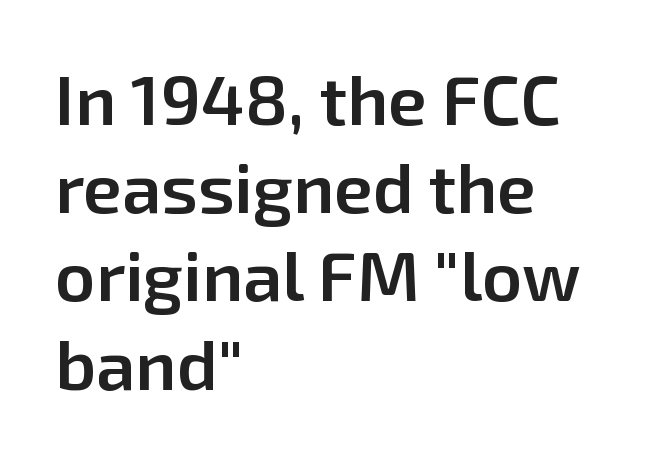
Nope, not italic — everything's standing straight. You could not count columns in this text — the font is proportionally spaced. This sample uses a sans-serif face. Rule under the text: the space is simply empty.
